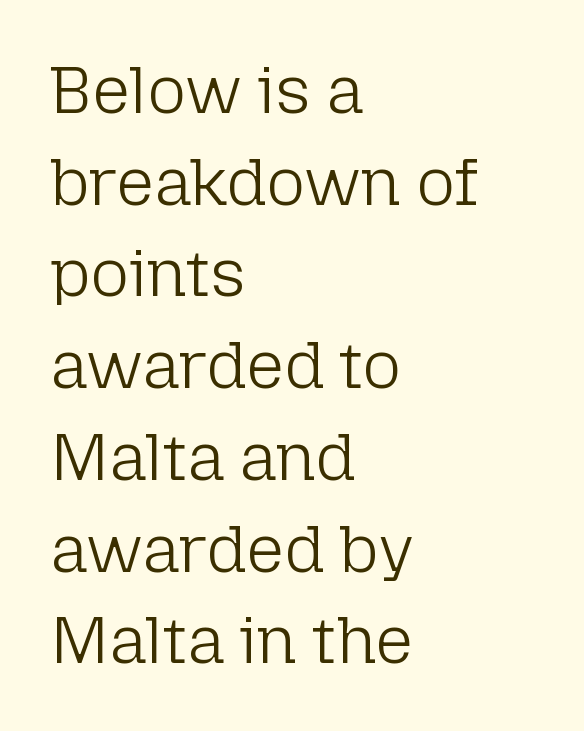
The image shows 66 px light sans-serif type, upright; set left-aligned, normal line spacing (1.39x), normal letter spacing, not underlined; low stroke contrast and a medium x-height.
